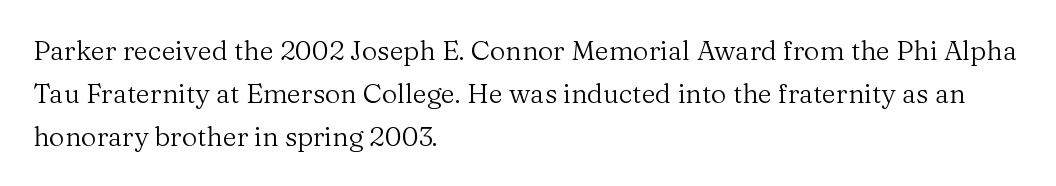
Q: Is the text bold? A: No.
Q: Is the text italic (slanted)? A: No, it is upright.
Q: Is the text underlined? A: No.
Q: How is the paragraph aligned? A: Left-aligned.
Q: Is the spacing between letters normal or unusually wide? A: Normal.
Q: Is the spacing between lines tight, normal or loose? A: Normal.
